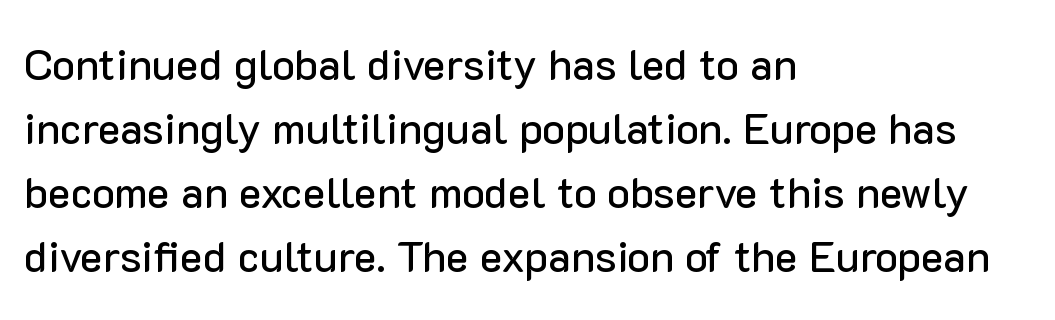
The image shows 43 px sans-serif type, upright; set left-aligned, normal line spacing (1.49x), normal letter spacing, not underlined; low stroke contrast and a medium x-height.
